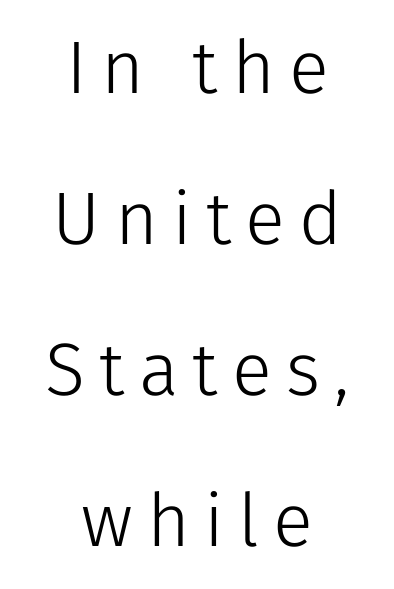
{"serif": "no", "italic": "no", "bold": "no", "weight": "light", "width": "normal", "stroke_contrast": "low", "x_height": "medium", "monospaced": "no", "underline": "no", "align": "center", "line_spacing": "loose", "line_spacing_ratio": 2.04, "glyph_px": 74}
